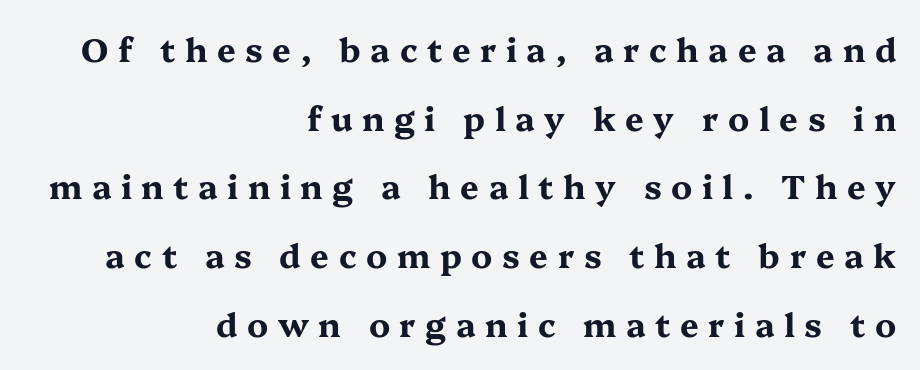
The tracking jumps out immediately: characters are airy and widely separated. Does the copy run flush right? Yes — the right margin is perfectly even. The glyphs in this specimen are seriffed. Every letter is thick-stroked: bold, no question. Rows of type keep a wide berth in the vertical direction.
